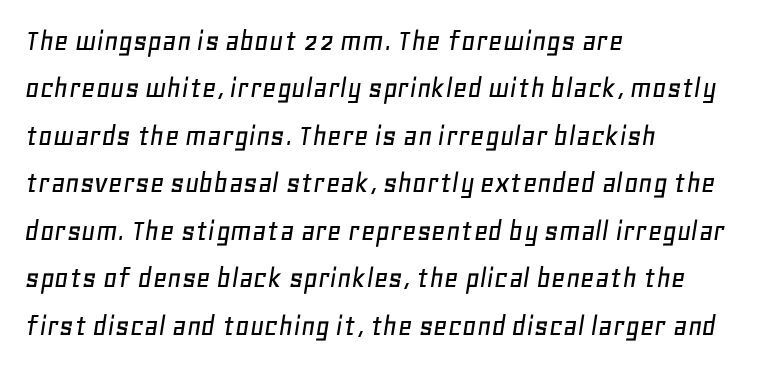
Notice how descenders clear the ascenders below comfortably — that's standard leading. Between one letter and the next there's only the usual sliver of space. The paragraph has a hard left edge and a soft right edge. The face used here has a pronounced slope to its letters. Proportional: the letters do not fall into vertical columns. The space directly below the letters is spotless.
